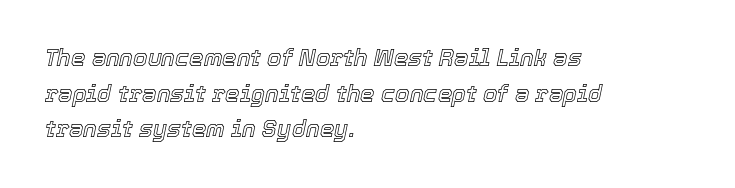
{"italic": "yes", "lean": "right", "slant_degrees": 12, "underline": "no", "align": "left", "line_spacing": "normal", "line_spacing_ratio": 1.55, "letter_spacing": "normal", "letter_spacing_em": 0.0, "glyph_px": 23}
